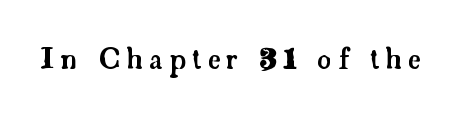
{"serif": "yes", "italic": "no", "width": "normal", "stroke_contrast": "low", "x_height": "small", "monospaced": "no", "underline": "no", "letter_spacing": "wide", "letter_spacing_em": 0.22, "glyph_px": 28}
